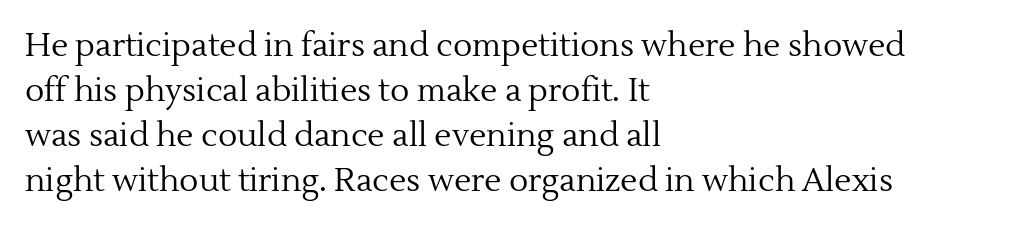
{"serif": "yes", "italic": "no", "bold": "no", "weight": "regular", "width": "normal", "x_height": "medium", "monospaced": "no", "underline": "no", "align": "left", "line_spacing": "normal", "line_spacing_ratio": 1.41, "letter_spacing": "normal", "letter_spacing_em": 0.0, "glyph_px": 32}
